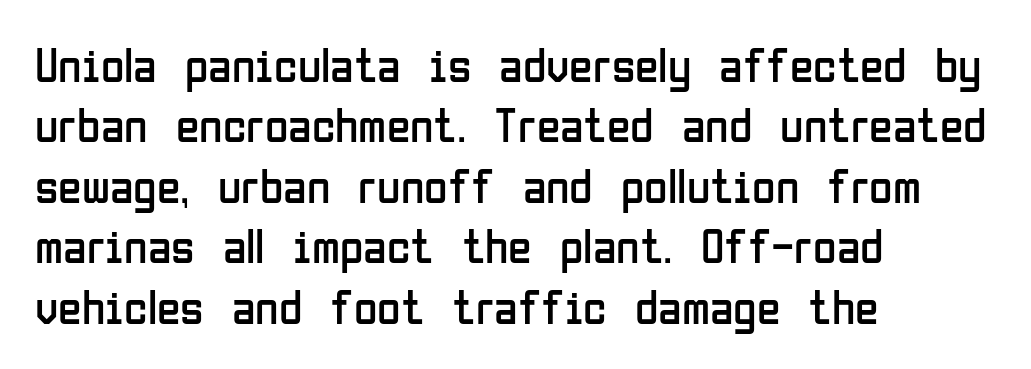
Compared with typical paragraphs, the rows here are spaced about the same. Italic: no, the glyphs are upright roman. Unlike a traditional serif, this face leaves its strokes unadorned. The zone under the glyphs is completely vacant.
